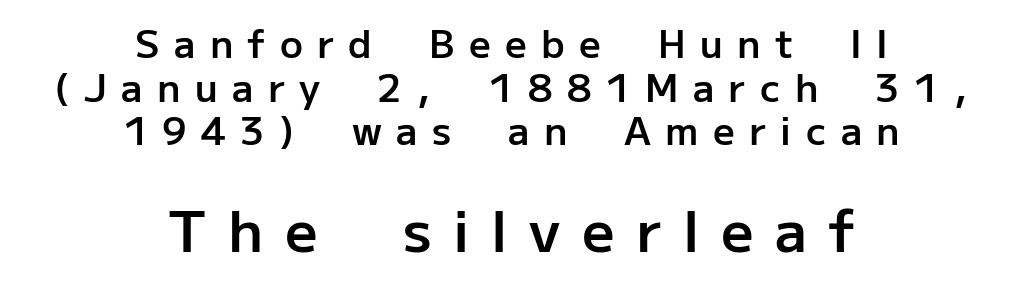
The image shows 57 px semibold sans-serif type, upright; set centered, tight line spacing (1.15x), unusually wide letter spacing (+0.38 em), not underlined; the second (bottom) block is 1.5x larger; low stroke contrast and a medium x-height.
